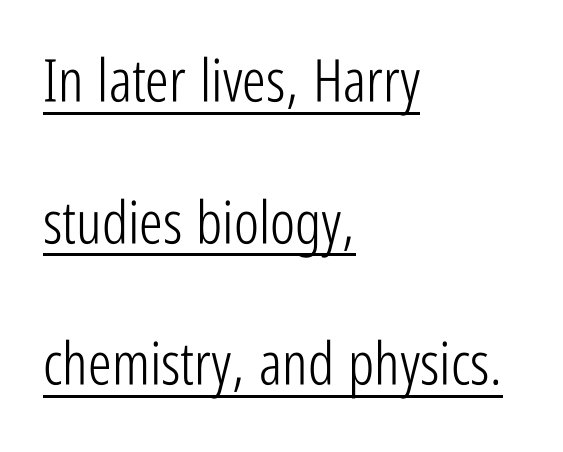
{"serif": "no", "italic": "no", "bold": "no", "weight": "light", "width": "condensed", "stroke_contrast": "low", "x_height": "medium", "monospaced": "no", "underline": "yes", "align": "left", "line_spacing": "loose", "line_spacing_ratio": 2.4, "letter_spacing": "normal", "letter_spacing_em": 0.0, "glyph_px": 59}
